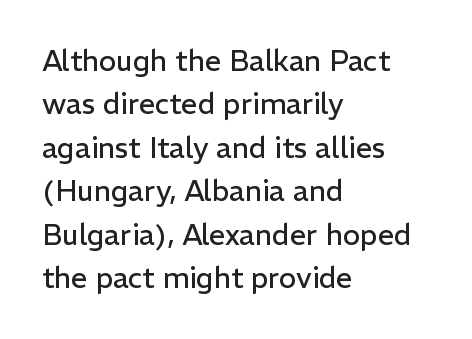
The image shows 29 px regular-weight sans-serif type, upright; set left-aligned, normal line spacing (1.5x), normal letter spacing, not underlined; low stroke contrast and a medium x-height.
